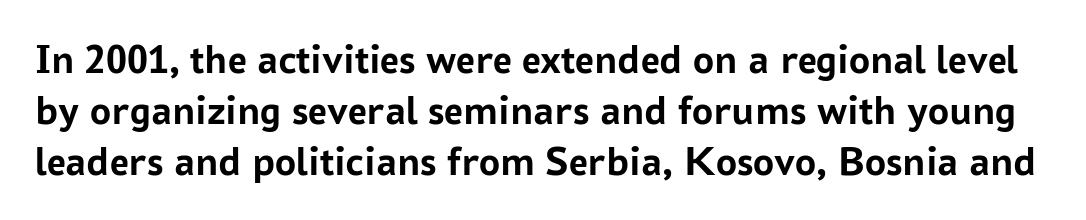
Q: Is the text bold? A: Yes.
Q: Is the text italic (slanted)? A: No, it is upright.
Q: Is the typeface a serif or a sans-serif typeface? A: Sans-serif.
Q: Is the text underlined? A: No.
Q: Is the spacing between letters normal or unusually wide? A: Normal.
Q: Width (condensed, normal, or wide)? A: Normal.
Q: Stroke contrast? A: Low.
Q: x-height? A: Medium.
Q: Monospaced? A: No.
